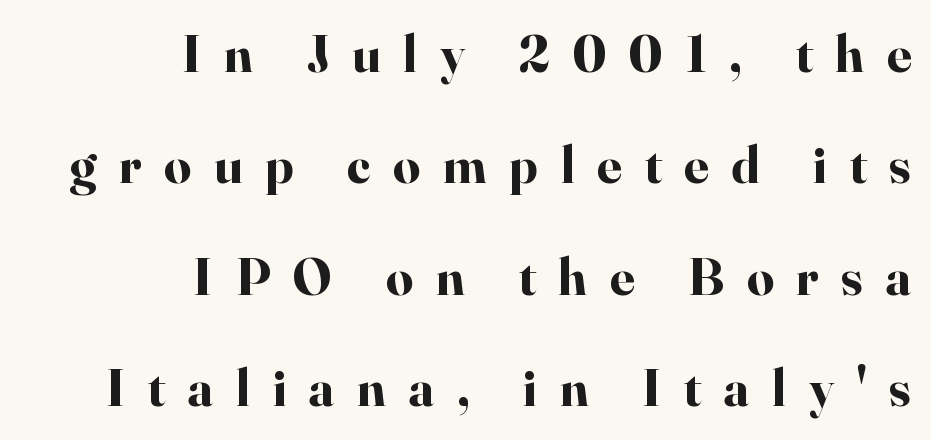
The image shows 53 px bold serif type, upright; set right-aligned, loose line spacing (2.1x), unusually wide letter spacing (+0.43 em), not underlined; high stroke contrast and a small x-height.
